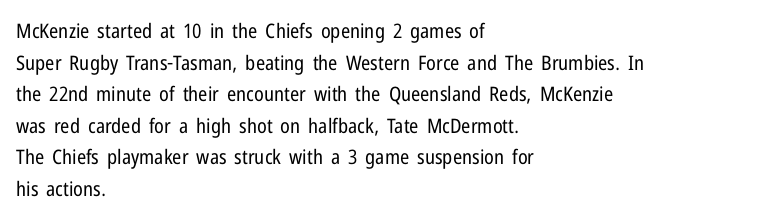
The image shows 20 px text type, upright; set left-aligned, normal line spacing (1.58x), normal letter spacing, not underlined.
